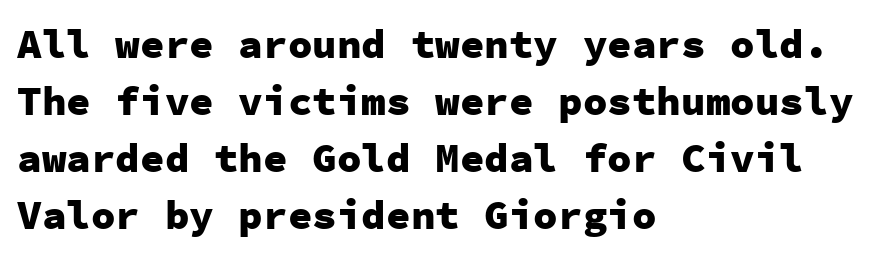
Q: Is the text bold? A: Yes.
Q: Is the text italic (slanted)? A: No, it is upright.
Q: Is the typeface a serif or a sans-serif typeface? A: Sans-serif.
Q: Is the text underlined? A: No.
Q: How is the paragraph aligned? A: Left-aligned.
Q: Is the spacing between letters normal or unusually wide? A: Normal.
Q: Is the spacing between lines tight, normal or loose? A: Normal.
Q: Width (condensed, normal, or wide)? A: Normal.
Q: Stroke contrast? A: Low.
Q: x-height? A: Medium.
Q: Monospaced? A: Yes.
